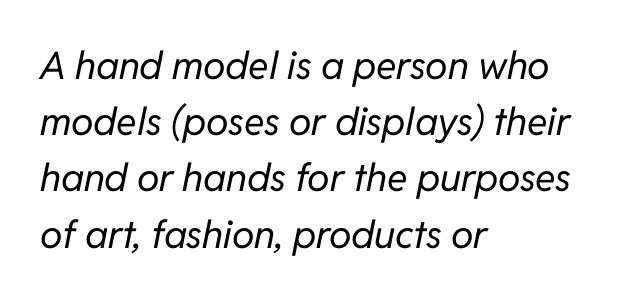
Q: Is the text bold? A: No.
Q: Is the text italic (slanted)? A: Yes, it leans right by about 11 degrees.
Q: Is the text underlined? A: No.
Q: How is the paragraph aligned? A: Left-aligned.
Q: Is the spacing between letters normal or unusually wide? A: Normal.
Q: Is the spacing between lines tight, normal or loose? A: Normal.
Q: Width (condensed, normal, or wide)? A: Normal.
Q: Stroke contrast? A: Low.
Q: x-height? A: Medium.
Q: Monospaced? A: No.
